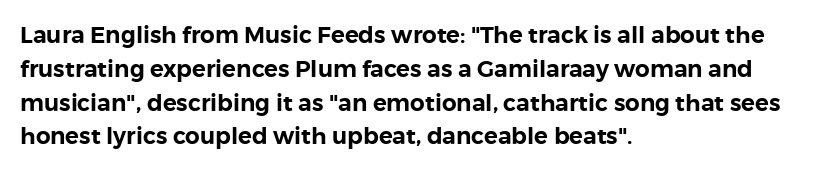
Q: Is the text italic (slanted)? A: No, it is upright.
Q: Is the text underlined? A: No.
Q: How is the paragraph aligned? A: Left-aligned.
Q: Is the spacing between letters normal or unusually wide? A: Normal.
Q: Is the spacing between lines tight, normal or loose? A: Normal.
